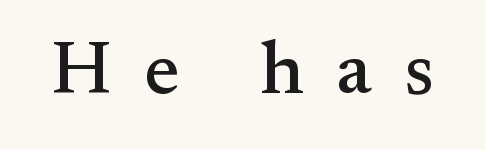
Q: Is the text italic (slanted)? A: No, it is upright.
Q: Is the typeface a serif or a sans-serif typeface? A: Serif.
Q: Is the text underlined? A: No.
Q: Is the spacing between letters normal or unusually wide? A: Unusually wide.
Q: Width (condensed, normal, or wide)? A: Normal.
Q: Stroke contrast? A: Medium.
Q: x-height? A: Small.
Q: Monospaced? A: No.
